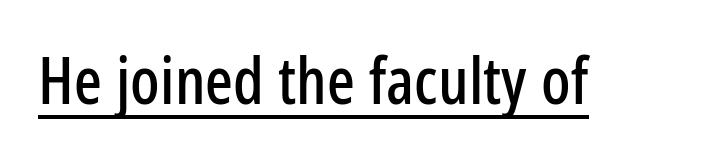
Looks like someone drew a line under every word here. Does the lettering tilt? It doesn't — this is upright. Is the letter spacing exaggerated? No — it looks like the ordinary default. Typographically, this falls in the sans-serif category. Character widths vary here, with narrow letters taking less room than wide ones.
